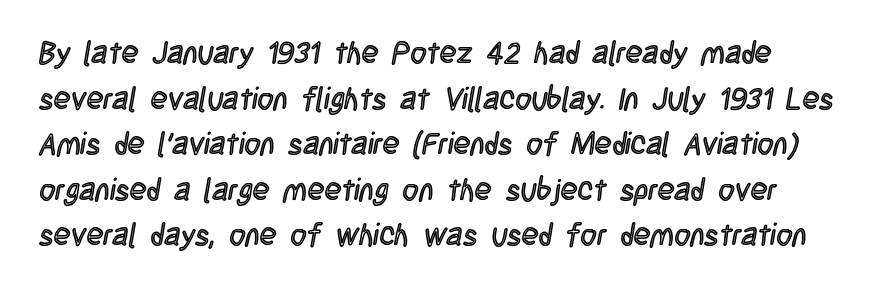
Q: Is the text italic (slanted)? A: Yes.
Q: Is the text underlined? A: No.
Q: Is the spacing between letters normal or unusually wide? A: Normal.
Q: Is the spacing between lines tight, normal or loose? A: Normal.
Q: Width (condensed, normal, or wide)? A: Condensed.
Q: x-height? A: Large.
Q: Monospaced? A: No.
